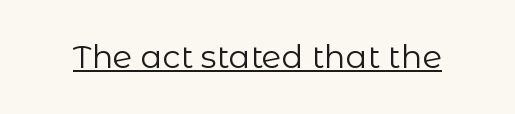
Has an underline been added? It has. I'd call this a sans setting — the letters go barefoot. No italicization has been applied; the sample stays upright. The typesetting does not lean heavy: it is not bold. You could call the tracking neutral — neither tight nor loose.
